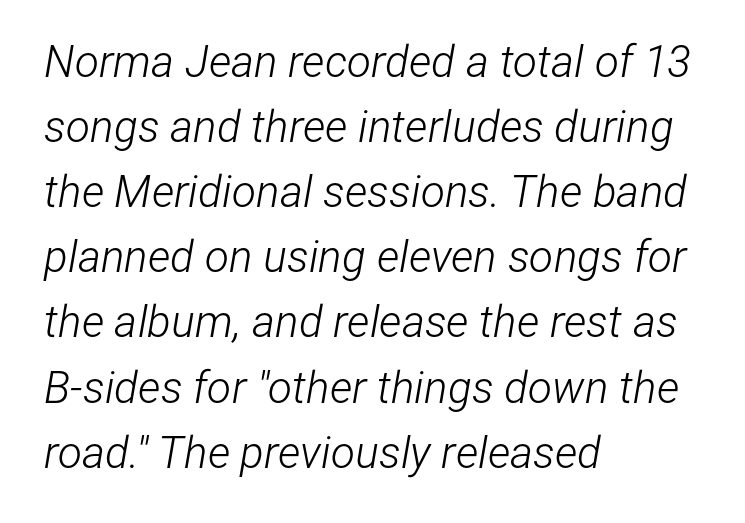
The image shows 44 px light, condensed type, italic (leaning right); set left-aligned, normal line spacing (1.48x), normal letter spacing, not underlined; low stroke contrast and a medium x-height.
